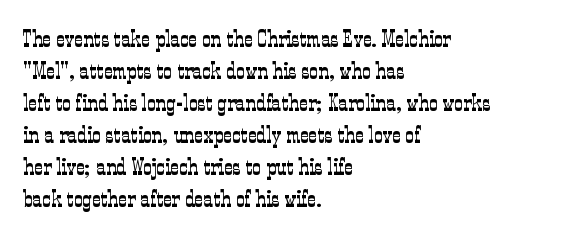
A bare baseline throughout the passage. Does the lettering tilt? It doesn't — this is upright. Leftover space on each line is placed entirely after the last word. Regarding leading, the lines here are spaced in the standard way. Inter-character spacing is left at the font's built-in metrics. Compared with a typical body face, this is equally light or lighter still.
